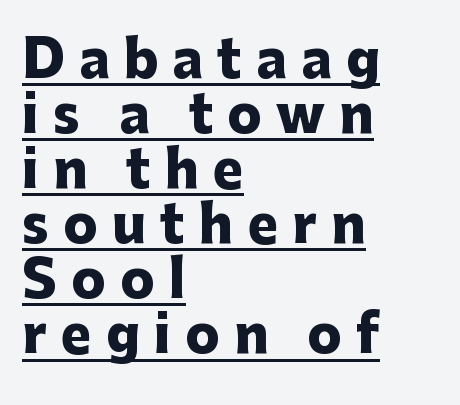
{"serif": "no", "italic": "no", "bold": "yes", "weight": "heavy", "width": "normal", "stroke_contrast": "low", "x_height": "medium", "monospaced": "no", "underline": "yes", "align": "left", "line_spacing": "tight", "line_spacing_ratio": 1.08, "letter_spacing": "wide", "letter_spacing_em": 0.28, "glyph_px": 51}
